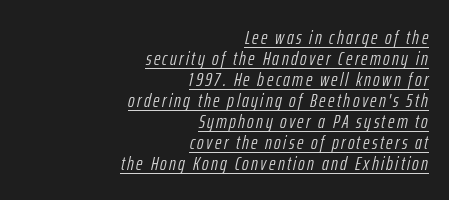
Q: Is the text bold? A: No.
Q: Is the text italic (slanted)? A: Yes, it leans right by about 12 degrees.
Q: Is the text underlined? A: Yes.
Q: How is the paragraph aligned? A: Right-aligned.
Q: Is the spacing between lines tight, normal or loose? A: Tight.
